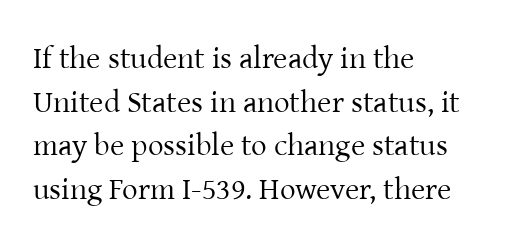
Each stroke keeps to a modest, everyday thickness or less. Is the letter spacing exaggerated? No — it looks like the ordinary default. Rule under the text: the space is simply empty. No italicization has been applied; the sample stays upright. The lines in this sample share a left origin and differ only in where they stop.
